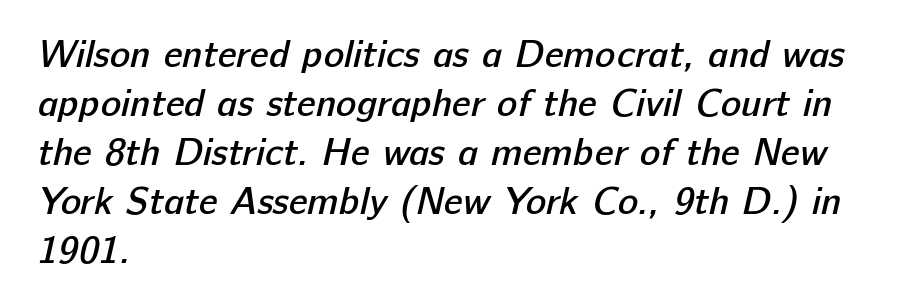
Q: Is the text bold? A: Semi-bold.
Q: Is the typeface a serif or a sans-serif typeface? A: Sans-serif.
Q: Is the text underlined? A: No.
Q: How is the paragraph aligned? A: Left-aligned.
Q: Is the spacing between letters normal or unusually wide? A: Normal.
Q: Is the spacing between lines tight, normal or loose? A: Normal.
Q: Width (condensed, normal, or wide)? A: Normal.
Q: Stroke contrast? A: Low.
Q: x-height? A: Medium.
Q: Monospaced? A: No.
